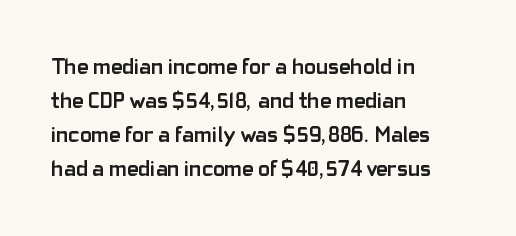
{"italic": "no", "bold": "yes", "underline": "no", "align": "left", "line_spacing": "normal", "line_spacing_ratio": 1.55, "letter_spacing": "normal", "letter_spacing_em": 0.0, "glyph_px": 22}
